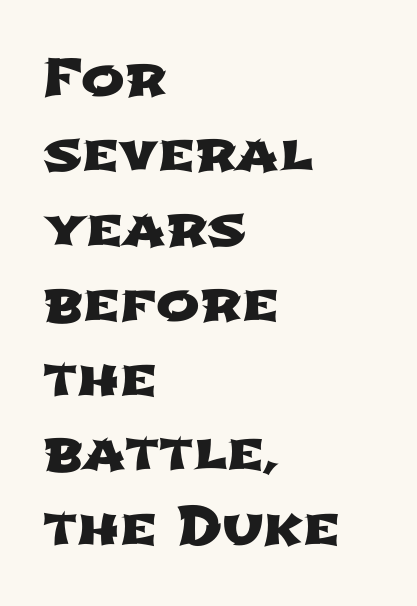
{"serif": "no", "width": "wide", "stroke_contrast": "low", "x_height": "medium", "monospaced": "no", "underline": "no", "align": "left", "line_spacing": "normal", "line_spacing_ratio": 1.44, "letter_spacing": "normal", "letter_spacing_em": 0.0, "glyph_px": 52}
